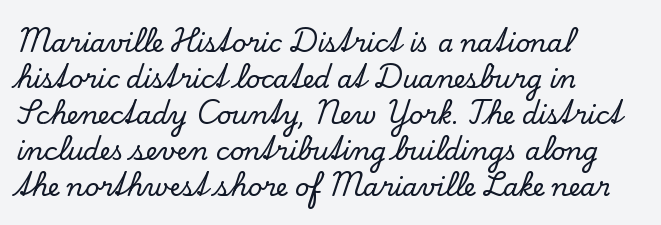
The image shows 25 px text type; set left-aligned, normal line spacing (1.44x), normal letter spacing, not underlined.
